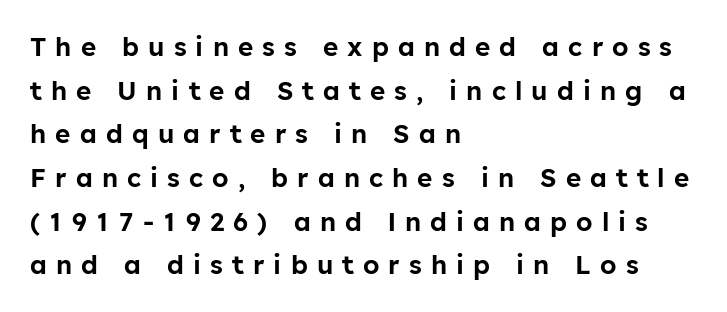
The rendering anchors every line to the left-hand side. How are the letters spaced? Widely, with obvious added tracking. Nope, not italic — everything's standing straight. The glyphs are unaccompanied by any horizontal stroke below them. What's the leading like? Ordinary, nothing unusual.
